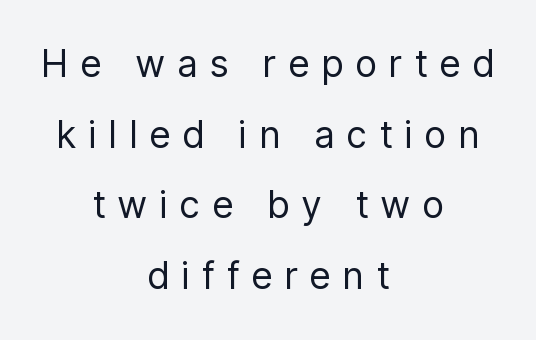
You could fit nearly another row in the gap between these rows. The letters carry no serifs — their stems end cleanly without finishing strokes. The rendering uses natural spacing where letterforms have individual widths. These lines stack symmetrically, like a column narrowing and widening about its center. These glyphs show unthickened strokes, regular width or finer. Lines of text with bare space underneath.
